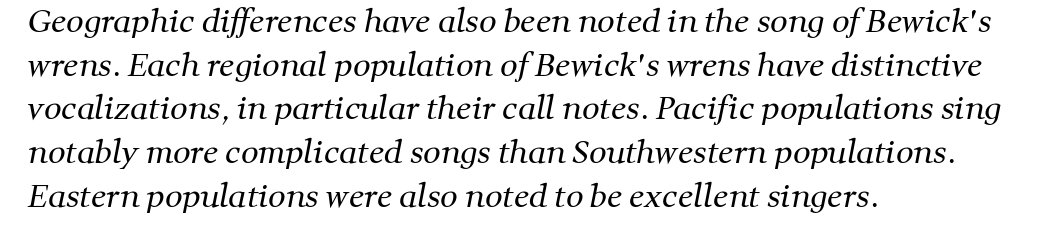
The passage shown stacks its lines at a standard gap. Short and long lines alike share a common starting point at left. You can tell from the footed stems that serif type was used. In terms of letterspacing, this is plain default setting.
